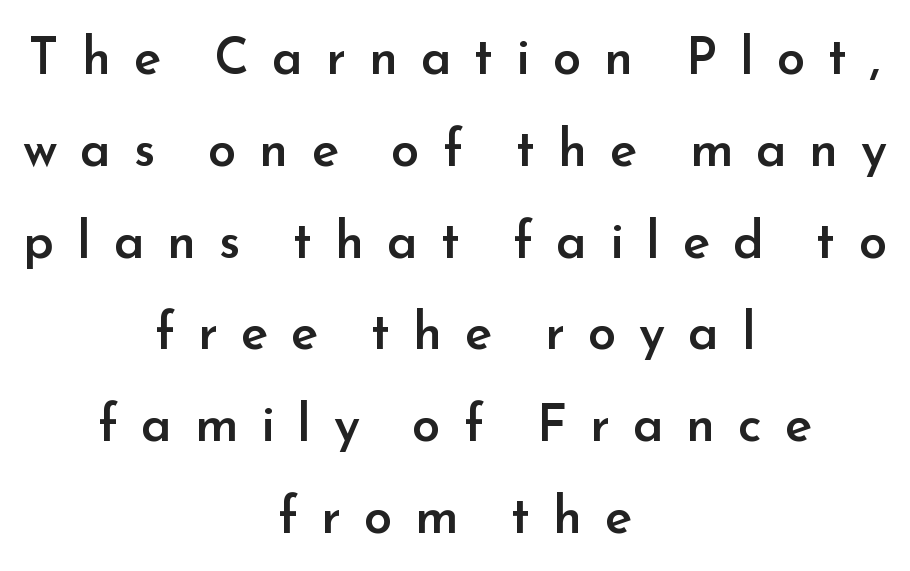
{"serif": "no", "italic": "no", "bold": "semi", "weight": "semibold", "width": "normal", "stroke_contrast": "low", "x_height": "small", "monospaced": "no", "underline": "no", "align": "center", "line_spacing_ratio": 1.8, "letter_spacing": "wide", "letter_spacing_em": 0.45, "glyph_px": 51}
